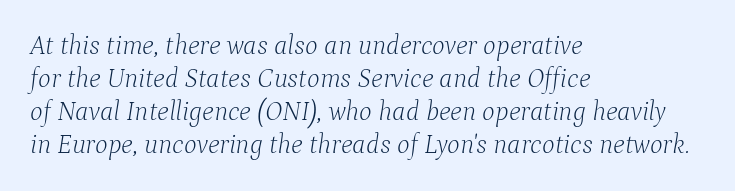
Q: Is the text bold? A: No.
Q: Is the text italic (slanted)? A: Yes, it leans right by about 9 degrees.
Q: Is the text underlined? A: No.
Q: How is the paragraph aligned? A: Left-aligned.
Q: Is the spacing between letters normal or unusually wide? A: Normal.
